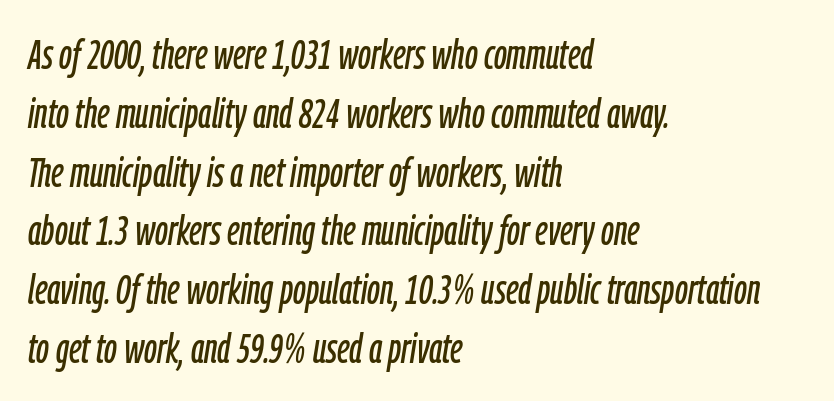
Q: Is the text italic (slanted)? A: Yes, it leans right by about 9 degrees.
Q: Is the text underlined? A: No.
Q: How is the paragraph aligned? A: Left-aligned.
Q: Is the spacing between letters normal or unusually wide? A: Normal.
Q: Is the spacing between lines tight, normal or loose? A: Normal.
Q: Width (condensed, normal, or wide)? A: Condensed.
Q: Stroke contrast? A: Low.
Q: x-height? A: Medium.
Q: Monospaced? A: No.
